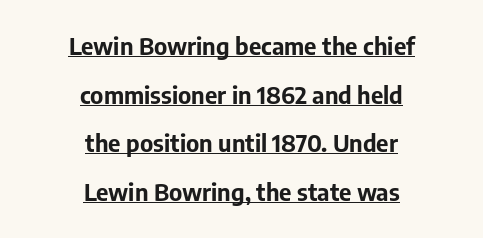
Compared with a flush-left layout, this one balances lines on the center instead. This sample trades compactness for vertical openness between lines. Typographic density is high because the face is bold. Each word holds together tightly as a unit, with standard inter-letter gaps. Check the space under the baseline: a stroke is drawn there. Tall strokes in this sample are plumb rather than angled.
